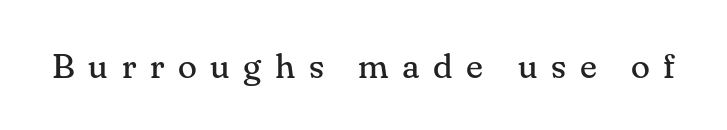
You can tell from the footed stems that serif type was used. Summary of weight: not heavy and not bold. You could not count columns in this text — the font is proportionally spaced. Display-style spreading of the glyphs; the letterfit is very open.
